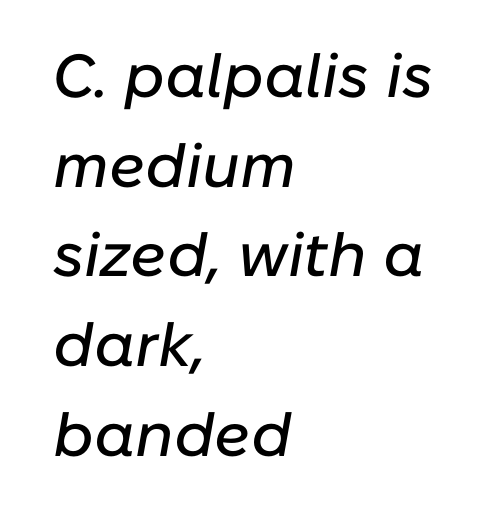
The setting favours the left margin, as ordinary paragraphs usually do. You can tell it's italic because the verticals aren't actually vertical. Do the characters align in a grid? No, the font is proportional. Between one letter and the next there's only the usual sliver of space. The baseline area is clear. A typesetter would call this leading conventional body-copy spacing.
